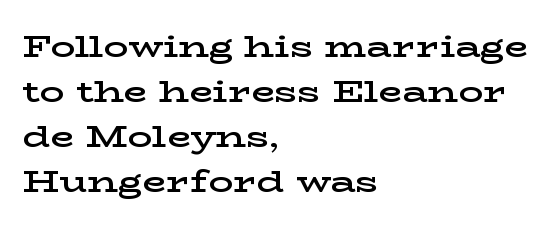
{"serif": "yes", "italic": "no", "bold": "semi", "weight": "semibold", "width": "wide", "stroke_contrast": "low", "x_height": "medium", "monospaced": "no", "underline": "no", "align": "left", "line_spacing": "normal", "line_spacing_ratio": 1.45, "letter_spacing": "normal", "letter_spacing_em": 0.0, "glyph_px": 31}
